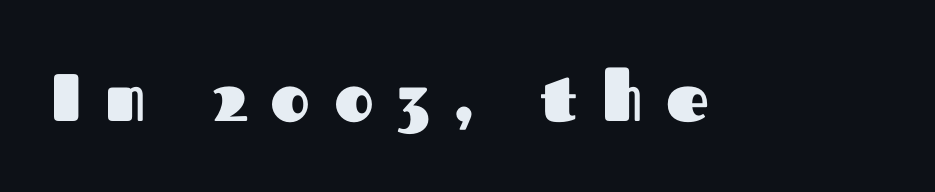
The image shows 67 px heavy sans-serif type, upright; set unusually wide letter spacing (+0.35 em), not underlined; medium stroke contrast and a medium x-height.
